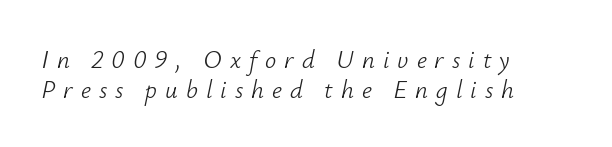
The image shows 25 px text type, italic (leaning right); set left-aligned, line spacing 1.2x, unusually wide letter spacing (+0.32 em), not underlined.
